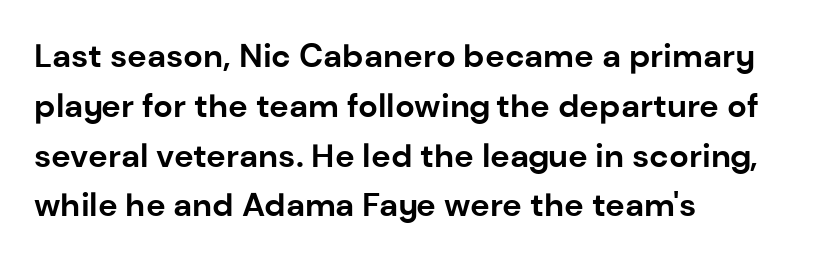
{"serif": "no", "italic": "no", "bold": "yes", "weight": "bold", "width": "normal", "stroke_contrast": "low", "x_height": "medium", "monospaced": "no", "underline": "no", "align": "left", "line_spacing": "normal", "line_spacing_ratio": 1.51, "letter_spacing": "normal", "letter_spacing_em": 0.0, "glyph_px": 33}
